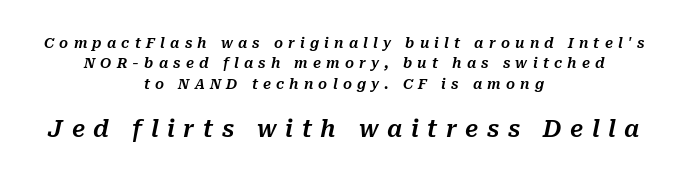
The image shows 23 px text type, italic (leaning right); set centered, normal line spacing (1.46x), unusually wide letter spacing (+0.37 em), not underlined; the second (bottom) block is 1.64x larger.
